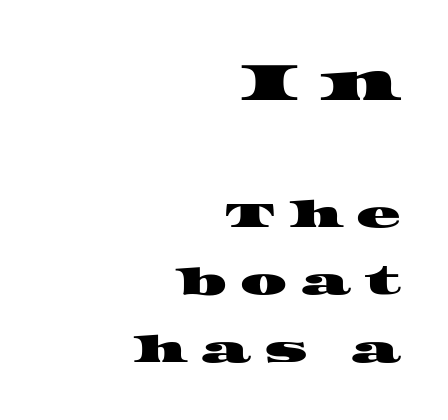
{"serif": "yes", "width": "wide", "stroke_contrast": "high", "x_height": "large", "monospaced": "no", "underline": "no", "align": "right", "line_spacing_ratio": 1.82, "letter_spacing": "wide", "letter_spacing_em": 0.35, "larger_block": "first", "size_ratio": 1.49, "glyph_px": 55}
